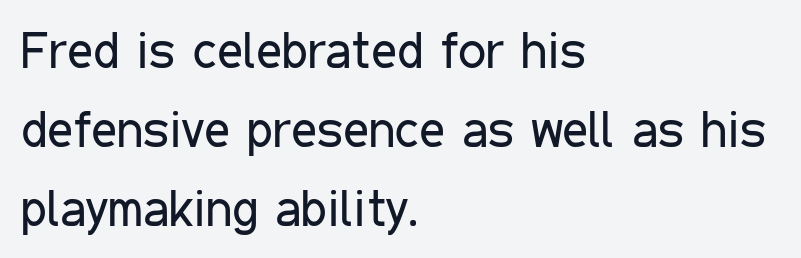
Heft: none added — not bold. You could not count columns in this text — the font is proportionally spaced. Unlike a traditional serif, this face leaves its strokes unadorned. These lines were composed using upright roman letters.
